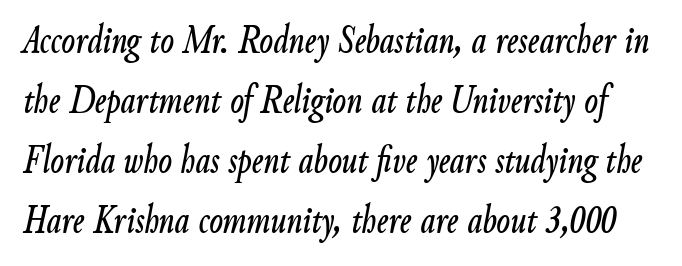
Emphasis-style slanted type is in use. Each letter keeps its own natural width here, so spacing adapts to shape. The line-height multiplier appears to be the usual default. Anything drawn beneath the words? Only blank space.
